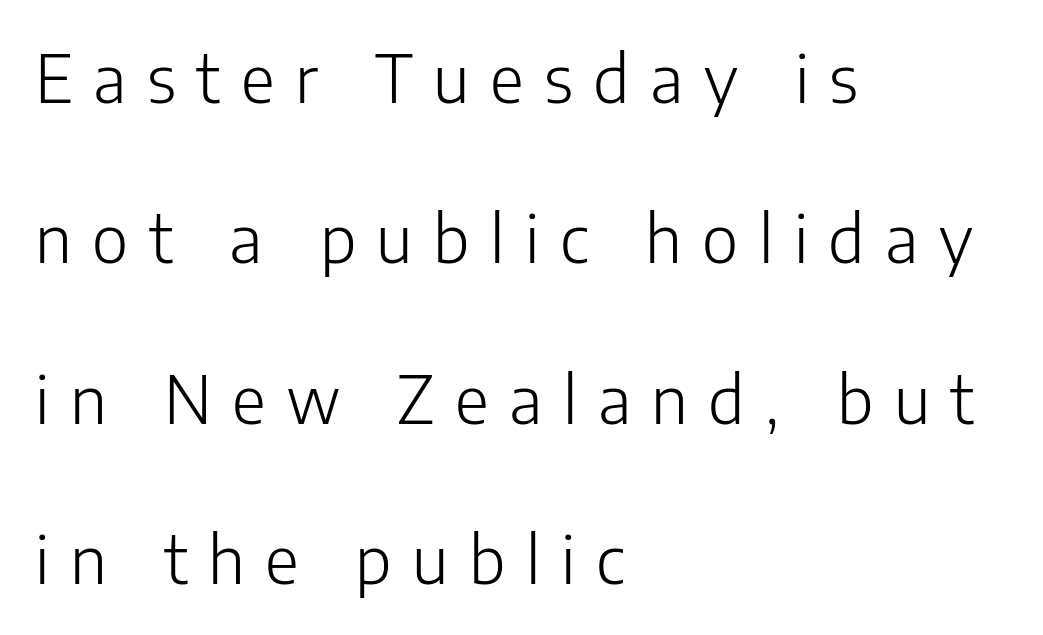
Q: Is the text bold? A: No.
Q: Is the text italic (slanted)? A: No, it is upright.
Q: Is the typeface a serif or a sans-serif typeface? A: Sans-serif.
Q: Is the text underlined? A: No.
Q: How is the paragraph aligned? A: Left-aligned.
Q: Is the spacing between letters normal or unusually wide? A: Unusually wide.
Q: Is the spacing between lines tight, normal or loose? A: Loose.
Q: Width (condensed, normal, or wide)? A: Normal.
Q: Stroke contrast? A: Low.
Q: x-height? A: Medium.
Q: Monospaced? A: No.
